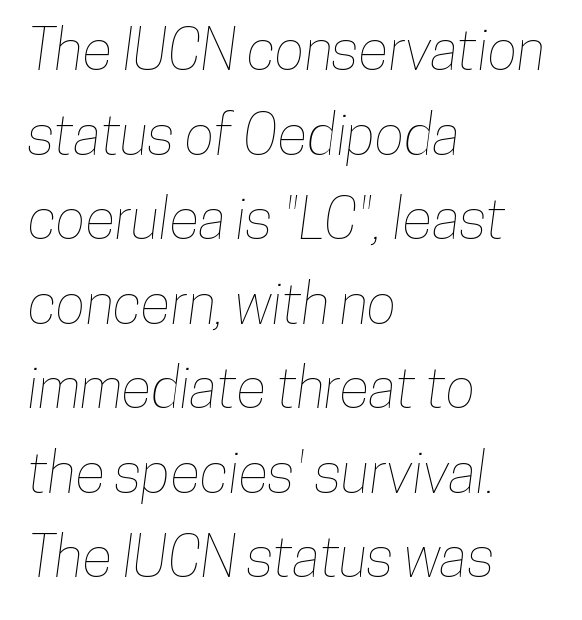
Q: Is the text underlined? A: No.
Q: How is the paragraph aligned? A: Left-aligned.
Q: Is the spacing between letters normal or unusually wide? A: Normal.
Q: Is the spacing between lines tight, normal or loose? A: Normal.
Q: Width (condensed, normal, or wide)? A: Condensed.
Q: Stroke contrast? A: Low.
Q: x-height? A: Medium.
Q: Monospaced? A: No.
